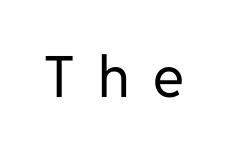
The image shows 57 px regular-weight sans-serif type, upright; set unusually wide letter spacing (+0.41 em), not underlined; low stroke contrast and a medium x-height.
